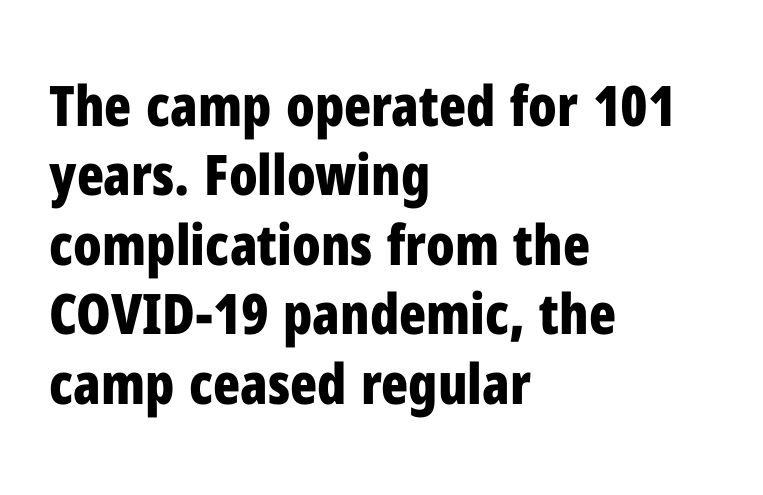
Observe the absence of serifs on each vertical stroke in this sample. Posture: straight, roman, zero tilt. How are the letters spaced? Ordinarily, with no added tracking. These lines are rendered in a variable-pitch font.
